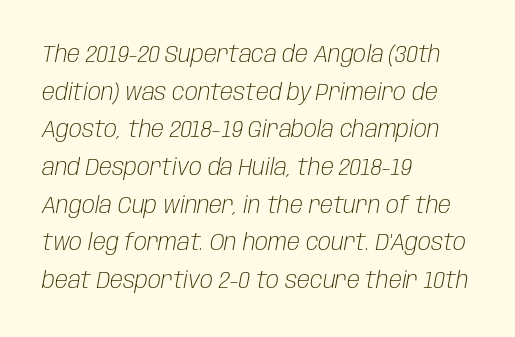
The image shows 24 px text type, italic (leaning right); set left-aligned, normal line spacing (1.57x), normal letter spacing, not underlined.
